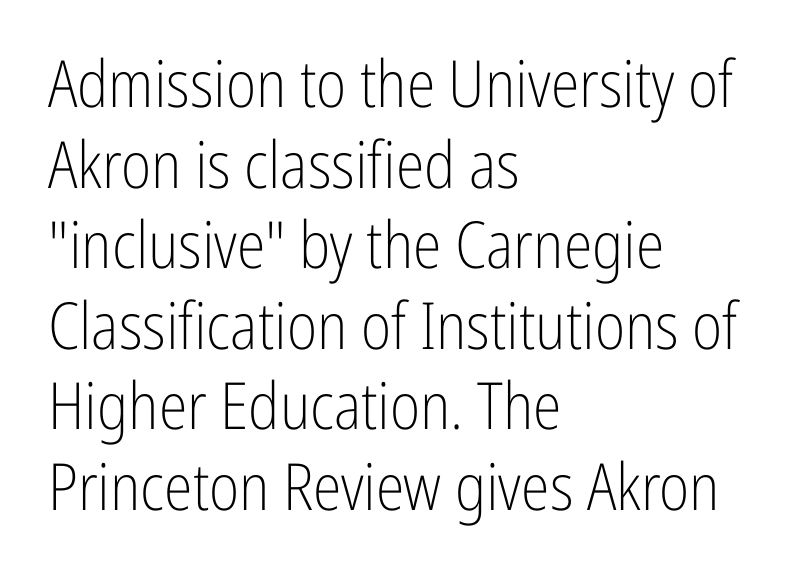
Horizontal alignment here is leftward, the default for most running prose. The specimen reads as upright at a glance. Check under the words: just untouched page. Stem width sits at or under what a default text font uses.
